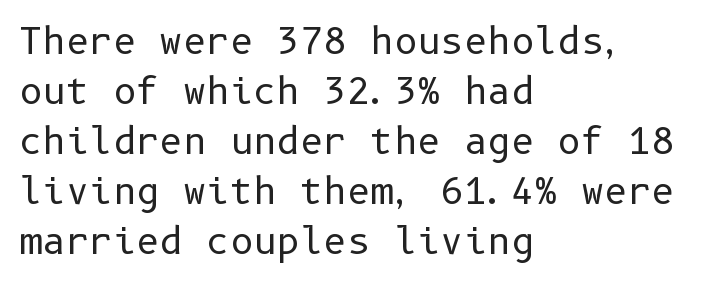
{"serif": "no", "italic": "no", "bold": "no", "weight": "regular", "width": "normal", "stroke_contrast": "low", "x_height": "medium", "underline": "no", "align": "left", "line_spacing": "normal", "line_spacing_ratio": 1.39, "letter_spacing": "normal", "letter_spacing_em": 0.0, "glyph_px": 36}
